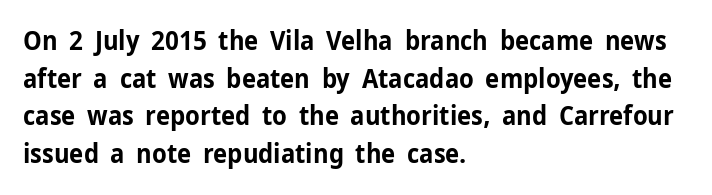
Q: Is the text bold? A: Yes.
Q: Is the text italic (slanted)? A: No, it is upright.
Q: Is the text underlined? A: No.
Q: How is the paragraph aligned? A: Left-aligned.
Q: Is the spacing between letters normal or unusually wide? A: Normal.
Q: Is the spacing between lines tight, normal or loose? A: Normal.
